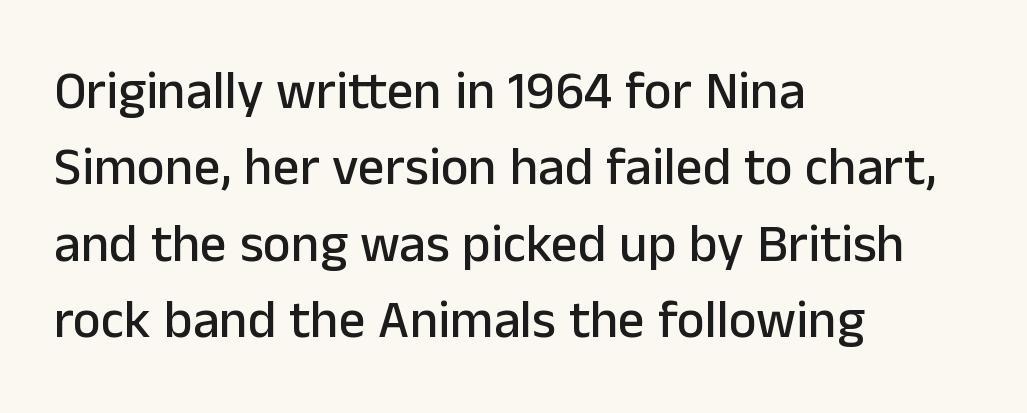
Q: Is the text italic (slanted)? A: No, it is upright.
Q: Is the typeface a serif or a sans-serif typeface? A: Sans-serif.
Q: Is the text underlined? A: No.
Q: How is the paragraph aligned? A: Left-aligned.
Q: Is the spacing between letters normal or unusually wide? A: Normal.
Q: Is the spacing between lines tight, normal or loose? A: Normal.
Q: Width (condensed, normal, or wide)? A: Normal.
Q: Stroke contrast? A: Low.
Q: x-height? A: Medium.
Q: Monospaced? A: No.
